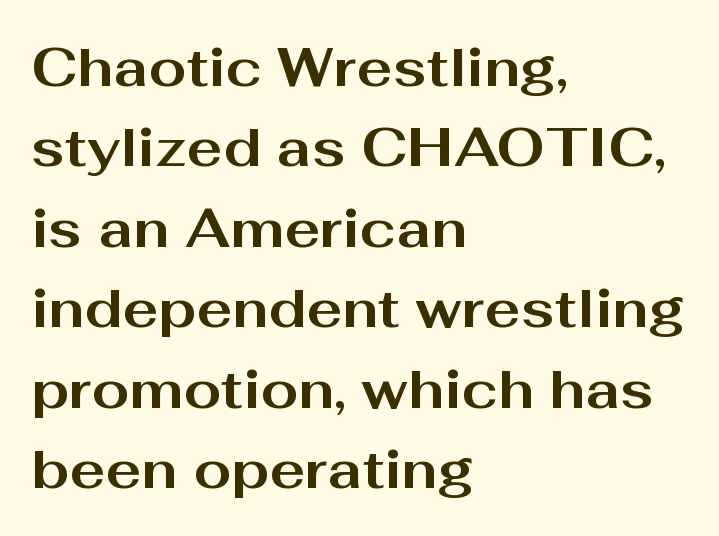
{"serif": "no", "italic": "no", "bold": "yes", "weight": "bold", "width": "wide", "stroke_contrast": "medium", "x_height": "medium", "monospaced": "no", "underline": "no", "align": "left", "line_spacing": "normal", "line_spacing_ratio": 1.49, "letter_spacing": "normal", "letter_spacing_em": 0.0, "glyph_px": 54}
